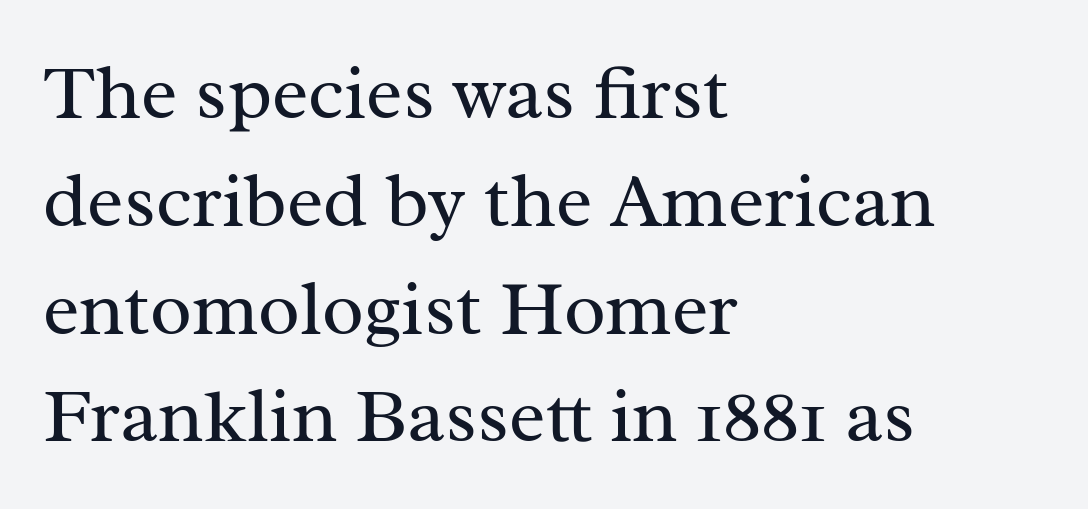
Q: Is the text bold? A: No.
Q: Is the text italic (slanted)? A: No, it is upright.
Q: Is the typeface a serif or a sans-serif typeface? A: Serif.
Q: Is the text underlined? A: No.
Q: How is the paragraph aligned? A: Left-aligned.
Q: Is the spacing between letters normal or unusually wide? A: Normal.
Q: Is the spacing between lines tight, normal or loose? A: Normal.
Q: Width (condensed, normal, or wide)? A: Normal.
Q: Stroke contrast? A: Medium.
Q: x-height? A: Medium.
Q: Monospaced? A: No.
